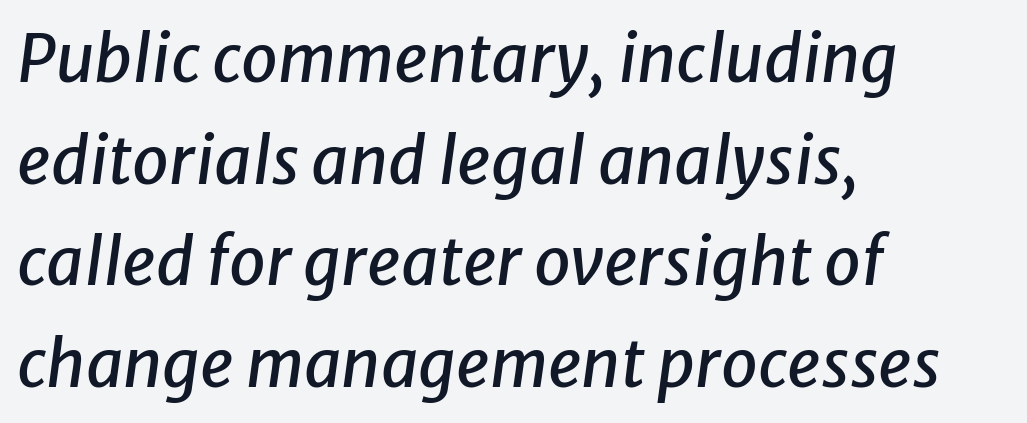
{"italic": "yes", "lean": "right", "slant_degrees": 8, "width": "normal", "stroke_contrast": "low", "x_height": "medium", "monospaced": "no", "underline": "no", "align": "left", "line_spacing": "normal", "line_spacing_ratio": 1.54, "letter_spacing": "normal", "letter_spacing_em": 0.0, "glyph_px": 66}
